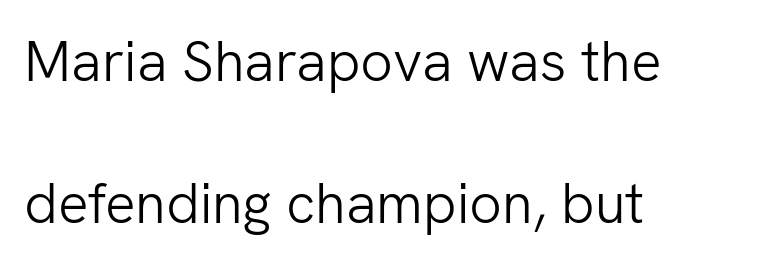
The image shows 57 px light sans-serif type, upright; set left-aligned, loose line spacing (2.49x), normal letter spacing, not underlined; low stroke contrast and a medium x-height.
